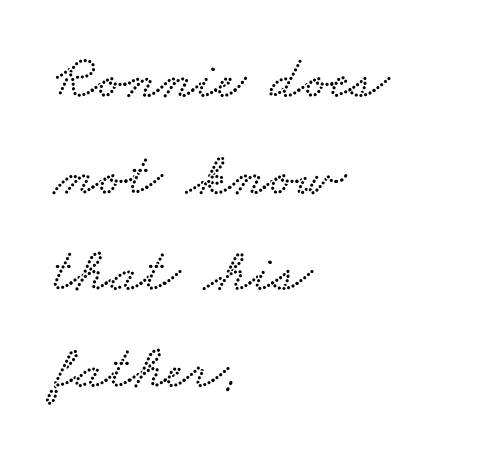
{"width": "wide", "stroke_contrast": "low", "x_height": "small", "monospaced": "no", "underline": "no", "align": "left", "line_spacing": "normal", "line_spacing_ratio": 1.56, "letter_spacing": "normal", "letter_spacing_em": 0.0, "glyph_px": 62}
